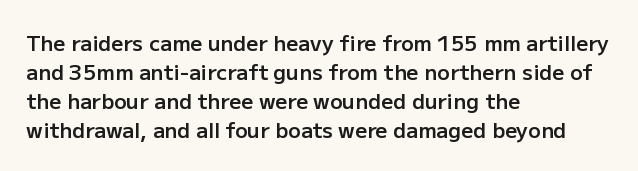
The image shows 21 px text type, upright; set left-aligned, normal line spacing (1.38x), normal letter spacing, not underlined.
